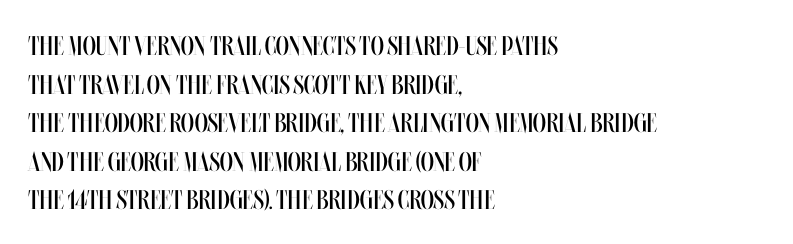
Q: Is the text bold? A: No.
Q: Is the text italic (slanted)? A: No, it is upright.
Q: Is the text underlined? A: No.
Q: How is the paragraph aligned? A: Left-aligned.
Q: Is the spacing between letters normal or unusually wide? A: Normal.
Q: Is the spacing between lines tight, normal or loose? A: Normal.
